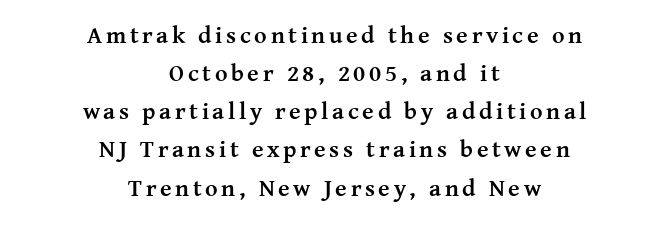
{"italic": "no", "bold": "yes", "underline": "no", "align": "center", "line_spacing": "normal", "line_spacing_ratio": 1.59, "glyph_px": 24}
